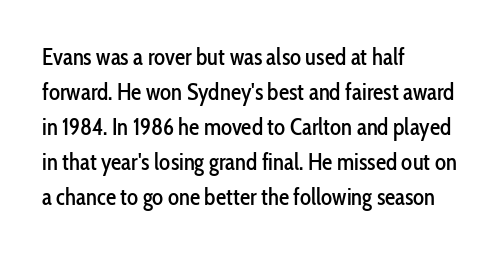
Left-aligned paragraph, ragged on the right. This sample uses an upright cut, with every glyph sitting square on the baseline. Only glyphs here, with clear space below each row. In terms of letterspacing, this is plain default setting. The line-height multiplier appears to be the usual default.
